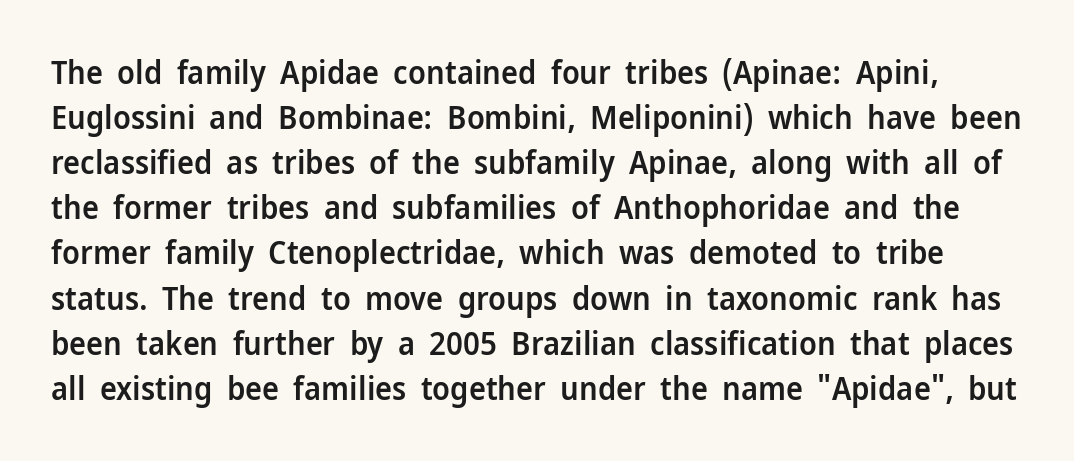
The image shows 32 px semibold sans-serif type, upright; set normal line spacing (1.41x), normal letter spacing, not underlined; low stroke contrast and a medium x-height.
